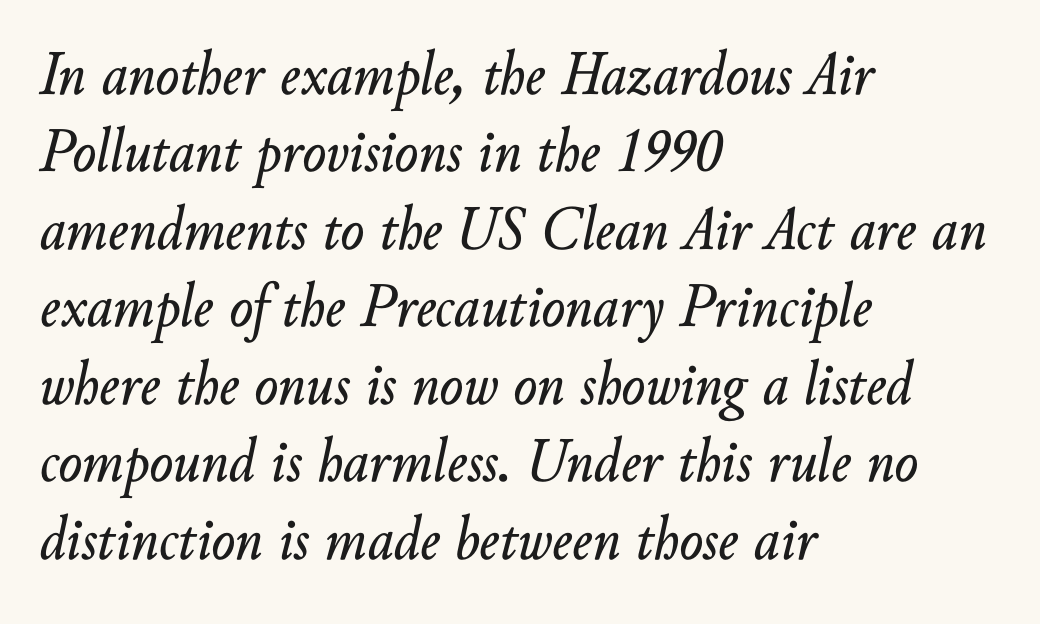
Q: Is the text italic (slanted)? A: Yes, it leans right by about 10 degrees.
Q: Is the text underlined? A: No.
Q: How is the paragraph aligned? A: Left-aligned.
Q: Is the spacing between letters normal or unusually wide? A: Normal.
Q: Width (condensed, normal, or wide)? A: Normal.
Q: Stroke contrast? A: Low.
Q: x-height? A: Small.
Q: Monospaced? A: No.
